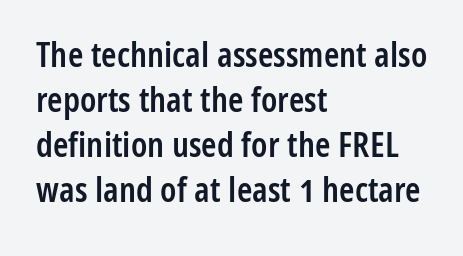
Is this a fixed-width face? No — the glyphs have proportional, varying widths. Weight check: semibold — heavier than regular, not quite bold. A student would call this left alignment; a typographer would say flush left, rag right. The text was rendered using a sans face with plain stroke endings. These lines were composed using upright roman letters.
